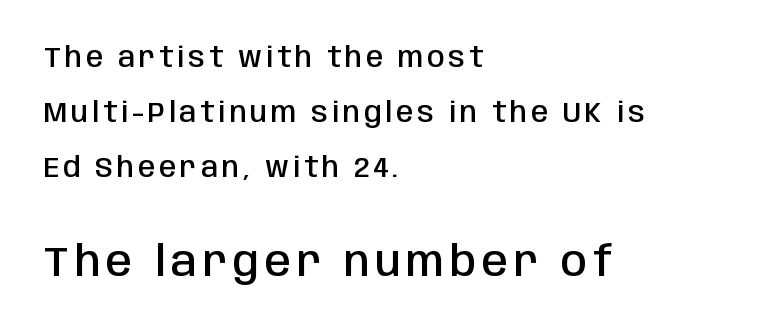
Examine the stroke ends and you'll find no serifs. If you squint, the bottom block still reads clearly — it's the larger of the two. Notice how the passage keeps a crisp vertical edge on the left only. Beneath every word, the page is bare.
